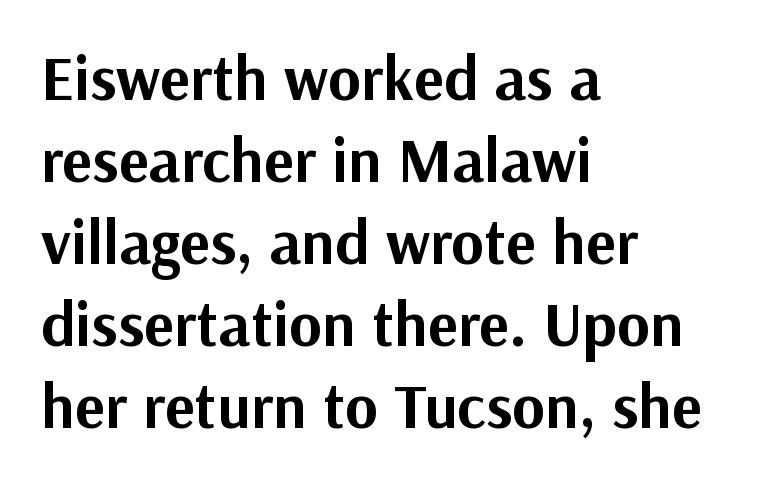
Every stem runs plumb, perpendicular to the baseline. The rendering uses natural spacing where letterforms have individual widths. Here the glyphs are tracked normally, forming tight word shapes. Notice how thick the strokes are: this is what a full bold looks like.
